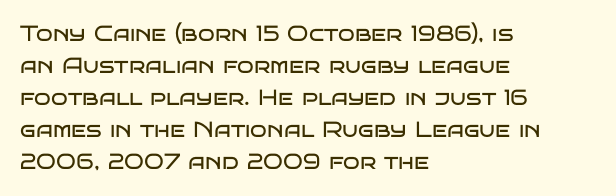
{"italic": "no", "bold": "no", "underline": "no", "align": "left", "line_spacing": "normal", "line_spacing_ratio": 1.46, "letter_spacing": "normal", "letter_spacing_em": 0.0, "glyph_px": 22}
